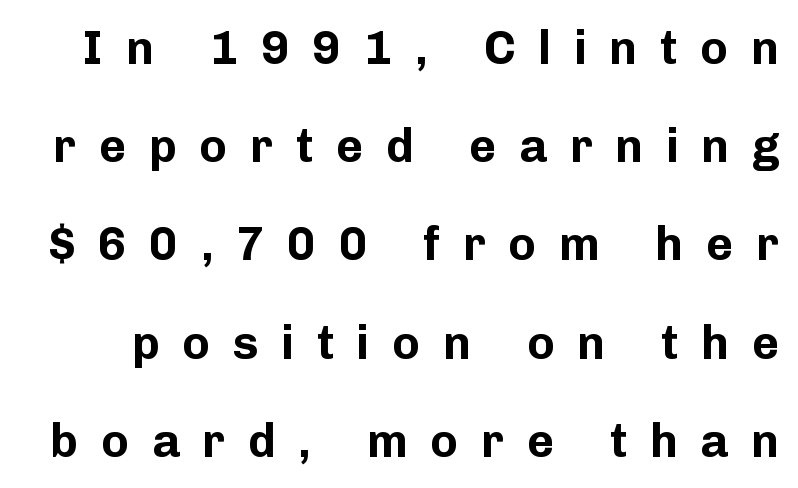
You can tell it's not italic because the verticals are truly vertical. The space between consecutive lines is lavish. Type style note: lacks serifs. The baseline area is clear.
